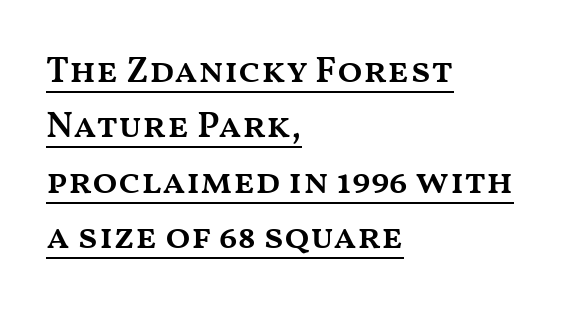
{"italic": "no", "bold": "semi", "weight": "semibold", "width": "wide", "stroke_contrast": "medium", "x_height": "medium", "monospaced": "no", "underline": "yes", "align": "left", "line_spacing": "normal", "line_spacing_ratio": 1.5, "letter_spacing": "normal", "letter_spacing_em": 0.0, "glyph_px": 37}
